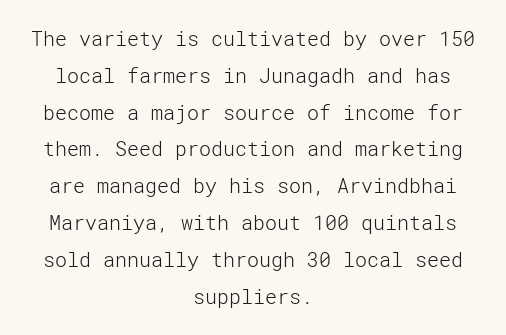
The image shows 20 px text type, upright; set centered, line spacing 1.84x, normal letter spacing, not underlined.
